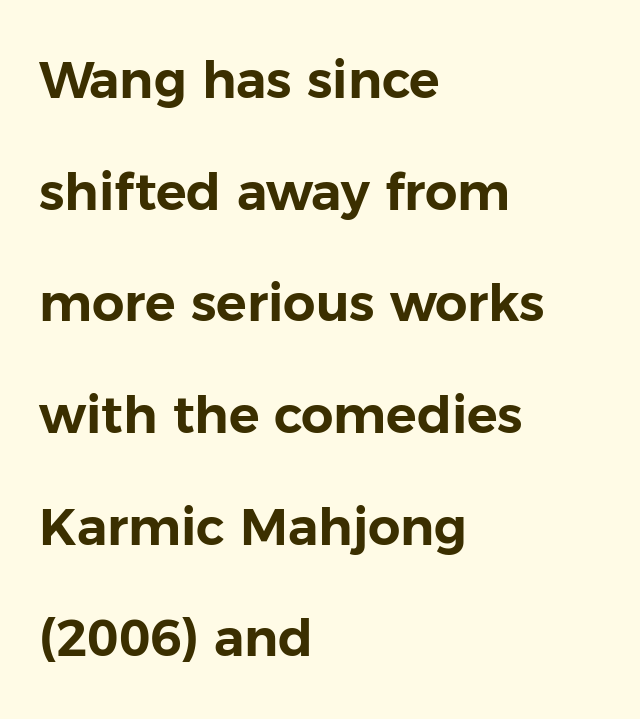
The image shows 51 px sans-serif type, upright; set left-aligned, loose line spacing (2.19x), normal letter spacing, not underlined; low stroke contrast and a medium x-height.
